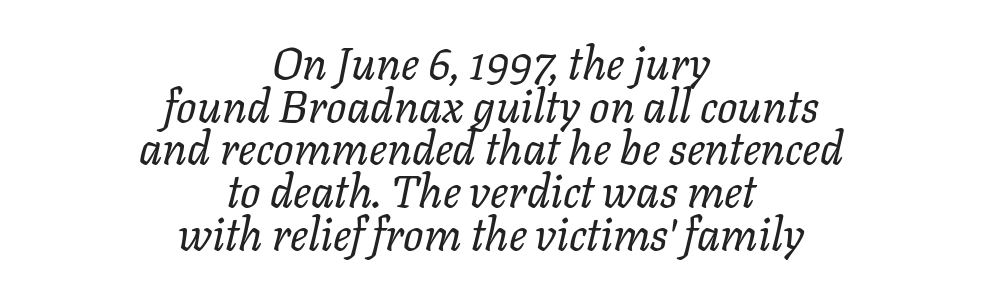
The image shows 45 px regular-weight type, italic (leaning right); set centered, tight line spacing (0.95x), normal letter spacing, not underlined; low stroke contrast and a medium x-height.
